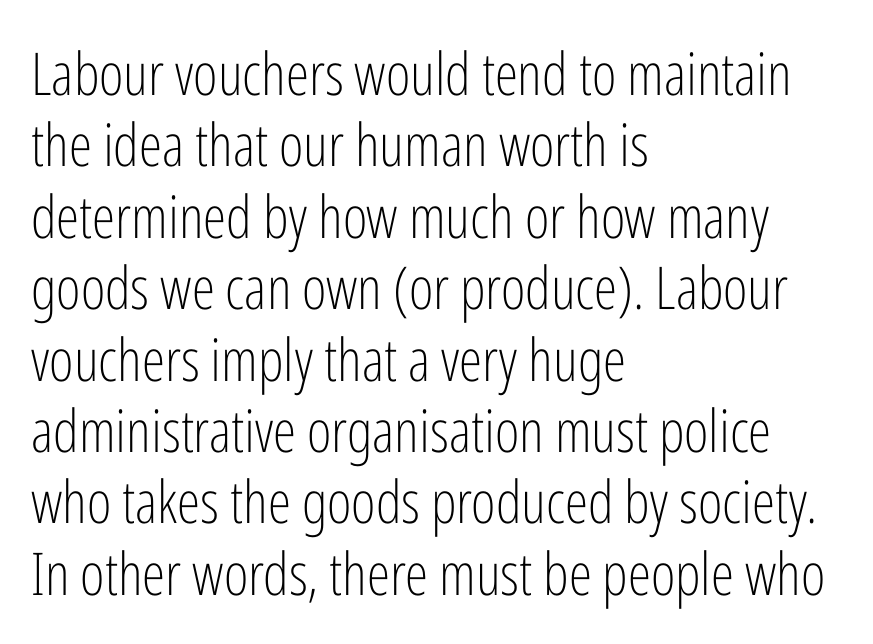
Q: Is the text bold? A: No.
Q: Is the text italic (slanted)? A: No, it is upright.
Q: Is the typeface a serif or a sans-serif typeface? A: Sans-serif.
Q: Is the text underlined? A: No.
Q: How is the paragraph aligned? A: Left-aligned.
Q: Is the spacing between letters normal or unusually wide? A: Normal.
Q: Width (condensed, normal, or wide)? A: Condensed.
Q: Stroke contrast? A: Low.
Q: x-height? A: Medium.
Q: Monospaced? A: No.
